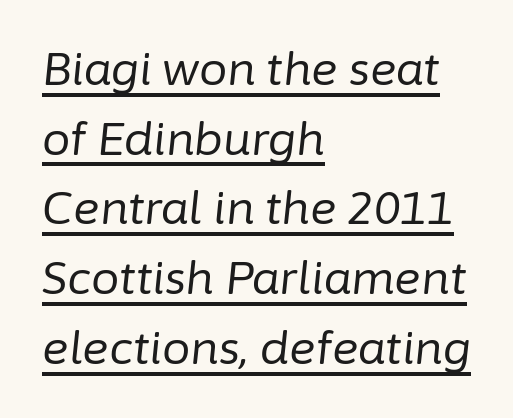
Is this a fixed-width face? No — the glyphs have proportional, varying widths. Layout note: lines flush left. How are the letters spaced? Ordinarily, with no added tracking. A light-to-regular cut is what we see here. The rows are spaced the way most documents space them. The rendered words wear a rule along their underside.
